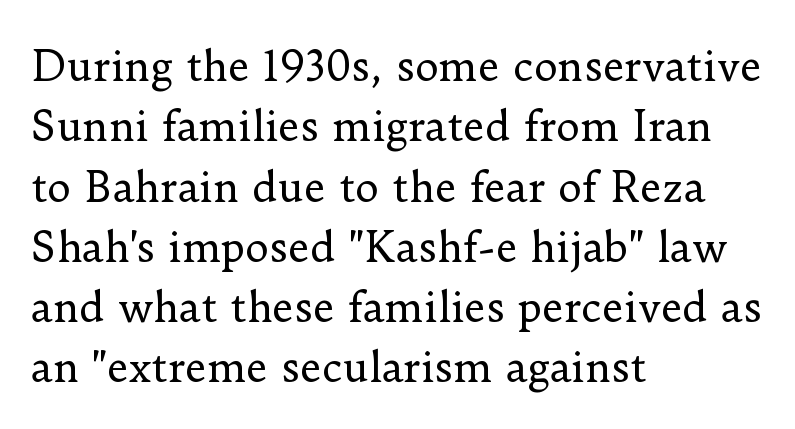
Q: Is the text bold? A: No.
Q: Is the text italic (slanted)? A: No, it is upright.
Q: Is the typeface a serif or a sans-serif typeface? A: Serif.
Q: Is the text underlined? A: No.
Q: How is the paragraph aligned? A: Left-aligned.
Q: Is the spacing between letters normal or unusually wide? A: Normal.
Q: Is the spacing between lines tight, normal or loose? A: Normal.
Q: Width (condensed, normal, or wide)? A: Normal.
Q: Stroke contrast? A: Low.
Q: x-height? A: Small.
Q: Monospaced? A: No.
